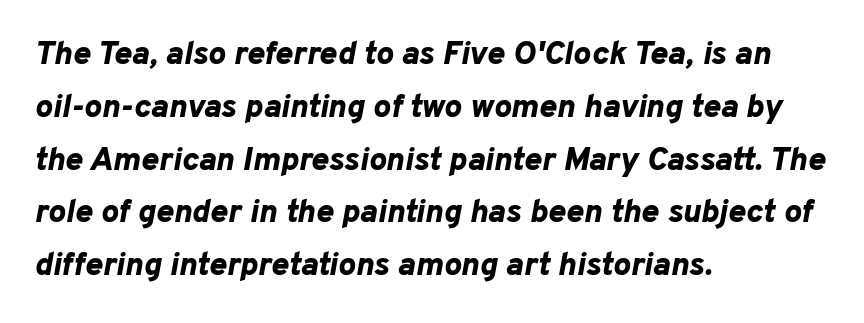
Q: Is the text bold? A: Yes.
Q: Is the text italic (slanted)? A: Yes, it leans right by about 10 degrees.
Q: Is the text underlined? A: No.
Q: How is the paragraph aligned? A: Left-aligned.
Q: Is the spacing between letters normal or unusually wide? A: Normal.
Q: Is the spacing between lines tight, normal or loose? A: Normal.
Q: Width (condensed, normal, or wide)? A: Normal.
Q: Stroke contrast? A: Low.
Q: x-height? A: Medium.
Q: Monospaced? A: No.
